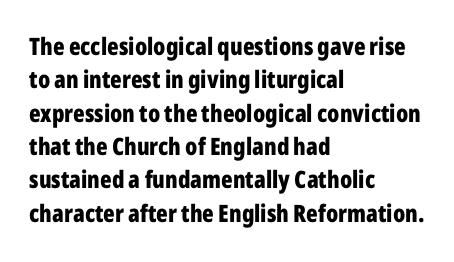
Q: Is the text bold? A: Yes.
Q: Is the text italic (slanted)? A: No, it is upright.
Q: Is the text underlined? A: No.
Q: How is the paragraph aligned? A: Left-aligned.
Q: Is the spacing between letters normal or unusually wide? A: Normal.
Q: Is the spacing between lines tight, normal or loose? A: Normal.
